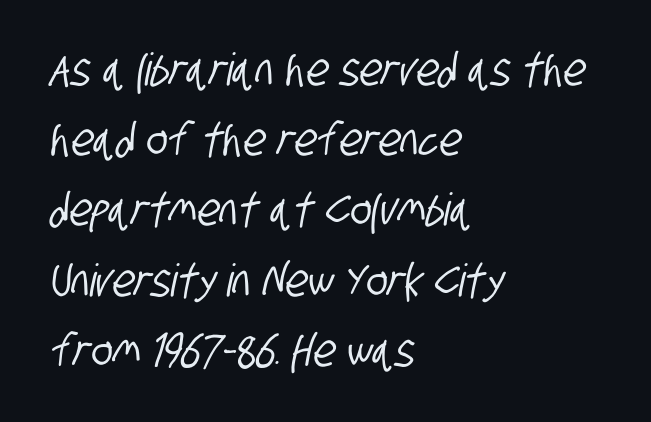
Do the characters align in a grid? No, the font is proportional. The passage is arranged the way most books set body copy — flush left. The type family on display is of the sans-serif kind. Students, note that the glyphs here touch the page at normal intervals.
